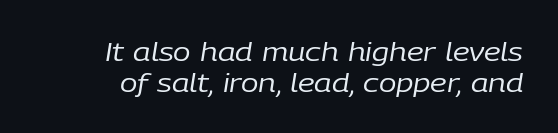
{"italic": "yes", "lean": "right", "slant_degrees": 9, "bold": "no", "underline": "no", "line_spacing_ratio": 1.18, "letter_spacing": "normal", "letter_spacing_em": 0.0, "glyph_px": 26}
